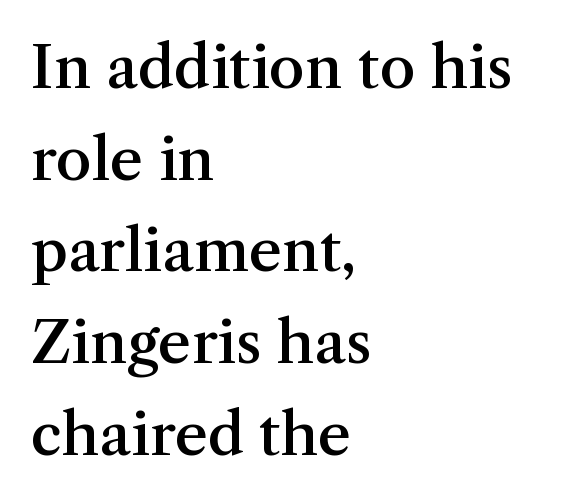
The glyphs have the mass of a demibold cut, below bold. You could not count columns in this text — the font is proportionally spaced. The line-height multiplier appears to be the usual default. Check under the words: just untouched page.
